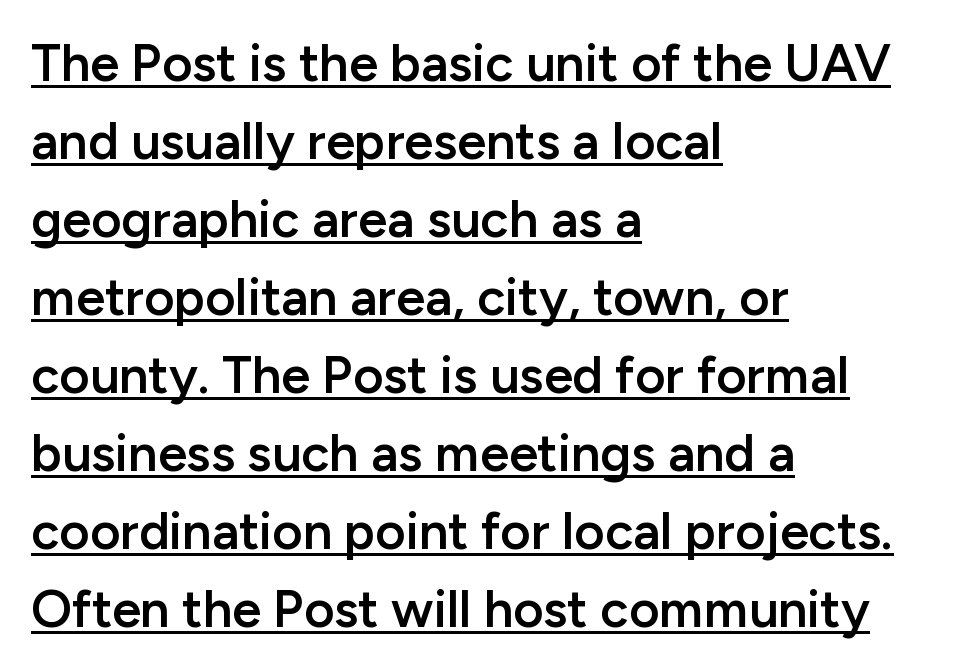
The font is running at a semibold setting, under full bold. This rendering leaves character spacing at its baseline value. Is there much room between lines? A standard amount, neither cramped nor airy. Proportional: the letters do not fall into vertical columns.
